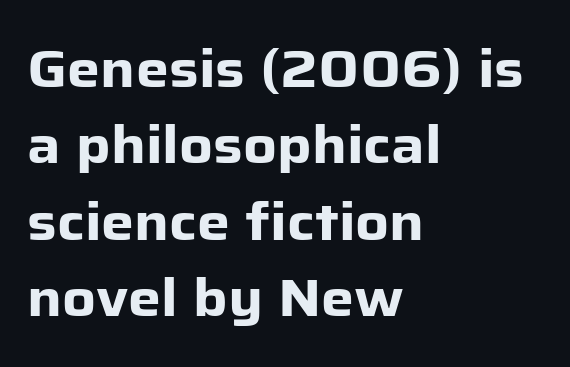
As a designer I'd log this as weight 700, bold. The foot of each line stays bare and open. Stroke terminals: plain, sans-serif. These lines are rendered in a variable-pitch font. Spacing between characters is what you'd get straight out of the box.
